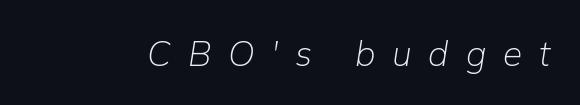
Q: Is the text bold? A: No.
Q: Is the text italic (slanted)? A: Yes, it leans right by about 9 degrees.
Q: Is the text underlined? A: No.
Q: Is the spacing between letters normal or unusually wide? A: Unusually wide.
Q: Width (condensed, normal, or wide)? A: Normal.
Q: Stroke contrast? A: Low.
Q: x-height? A: Medium.
Q: Monospaced? A: No.
